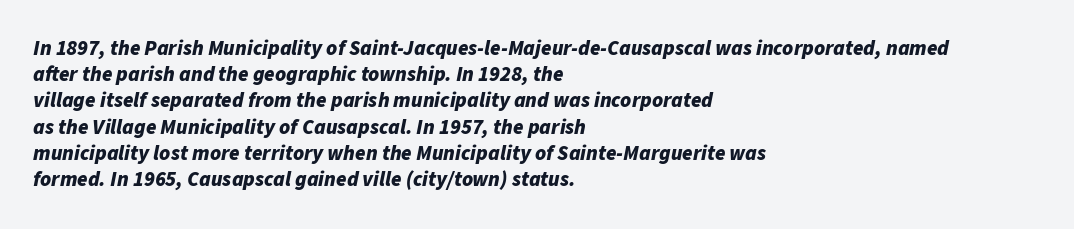
{"italic": "yes", "lean": "right", "slant_degrees": 11, "bold": "yes", "underline": "no", "align": "left", "line_spacing": "normal", "line_spacing_ratio": 1.25, "letter_spacing": "normal", "letter_spacing_em": 0.0, "glyph_px": 21}
